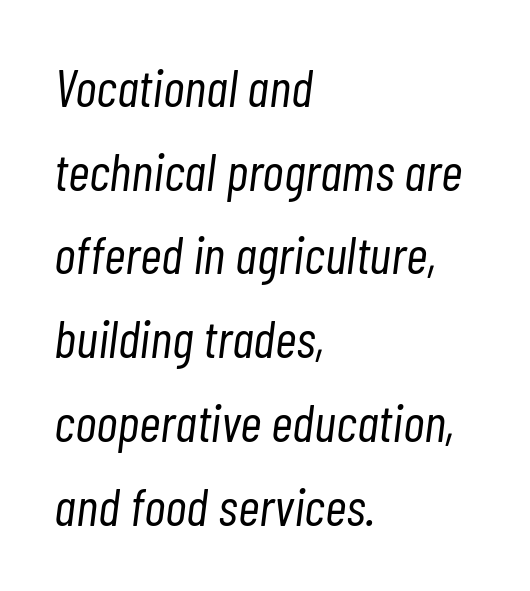
{"italic": "yes", "lean": "right", "slant_degrees": 7, "bold": "no", "weight": "light", "width": "condensed", "stroke_contrast": "low", "x_height": "medium", "monospaced": "no", "underline": "no", "align": "left", "line_spacing": "normal", "line_spacing_ratio": 1.58, "letter_spacing": "normal", "letter_spacing_em": 0.0, "glyph_px": 53}
